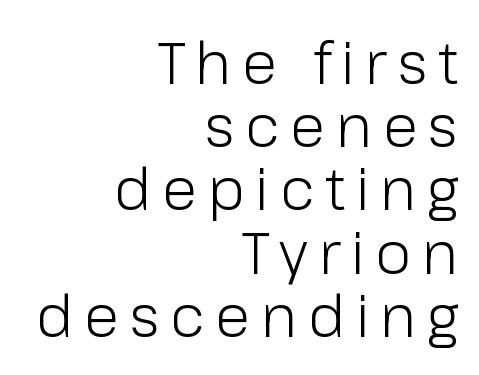
{"serif": "no", "italic": "no", "bold": "no", "weight": "light", "width": "normal", "stroke_contrast": "low", "x_height": "medium", "monospaced": "no", "underline": "no", "align": "right", "line_spacing": "tight", "line_spacing_ratio": 1.09, "glyph_px": 58}
